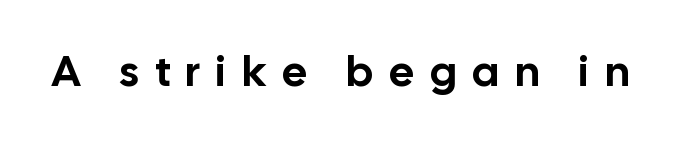
Q: Is the text italic (slanted)? A: No, it is upright.
Q: Is the typeface a serif or a sans-serif typeface? A: Sans-serif.
Q: Is the text underlined? A: No.
Q: Is the spacing between letters normal or unusually wide? A: Unusually wide.
Q: Width (condensed, normal, or wide)? A: Normal.
Q: Stroke contrast? A: Low.
Q: x-height? A: Medium.
Q: Monospaced? A: No.
